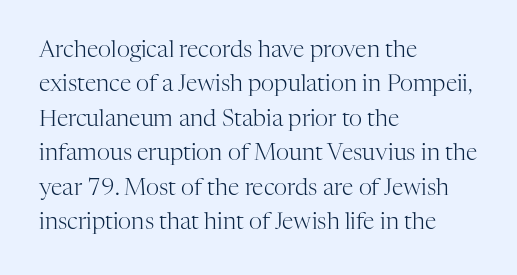
Observe the ordinary spacing: letters are neighbours, not strangers. Only glyphs here, with clear space below each row. Honestly, the row spacing looks completely unremarkable. No letter is thick-stroked: the sample isn't bold.
